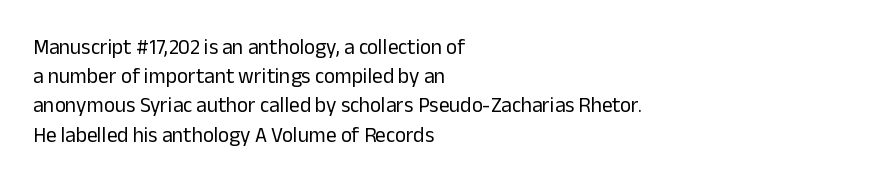
Q: Is the text bold? A: No.
Q: Is the text italic (slanted)? A: No, it is upright.
Q: Is the text underlined? A: No.
Q: How is the paragraph aligned? A: Left-aligned.
Q: Is the spacing between letters normal or unusually wide? A: Normal.
Q: Is the spacing between lines tight, normal or loose? A: Normal.
